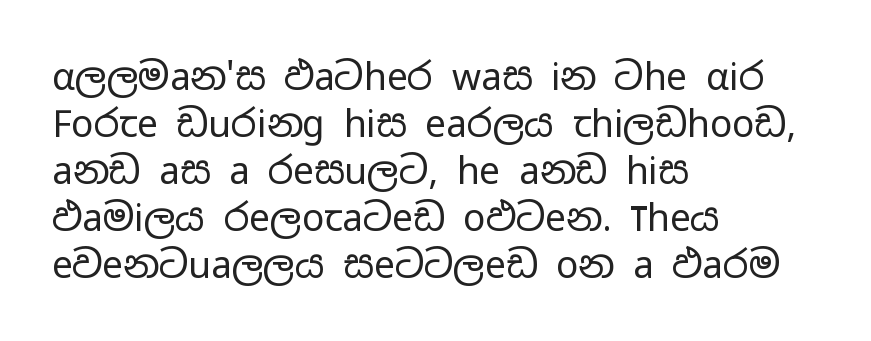
The letters advance in unequal steps, a hallmark of proportional type. Glance below the letters and you will spot only blank space. It's the straight-up-and-down kind of type. The text block is weighted toward the left margin, trailing off unevenly rightward. Weight: regular or lighter. You could call the tracking neutral — neither tight nor loose.
